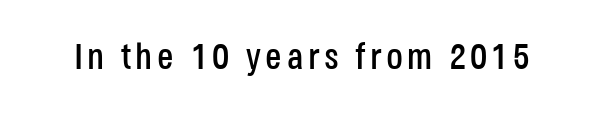
{"serif": "no", "italic": "no", "width": "condensed", "stroke_contrast": "low", "x_height": "large", "monospaced": "no", "underline": "no", "glyph_px": 37}
